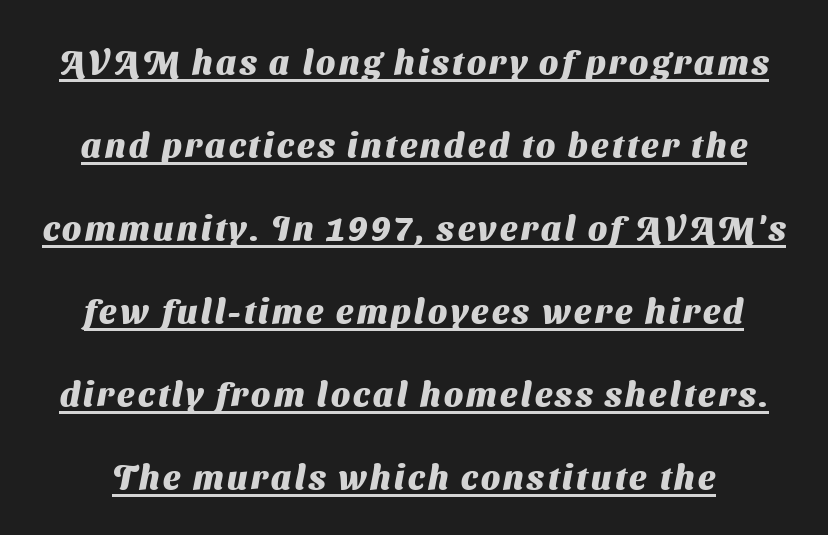
The image shows 34 px heavy sans-serif type; set loose line spacing (2.44x), underlined; medium stroke contrast and a medium x-height.
